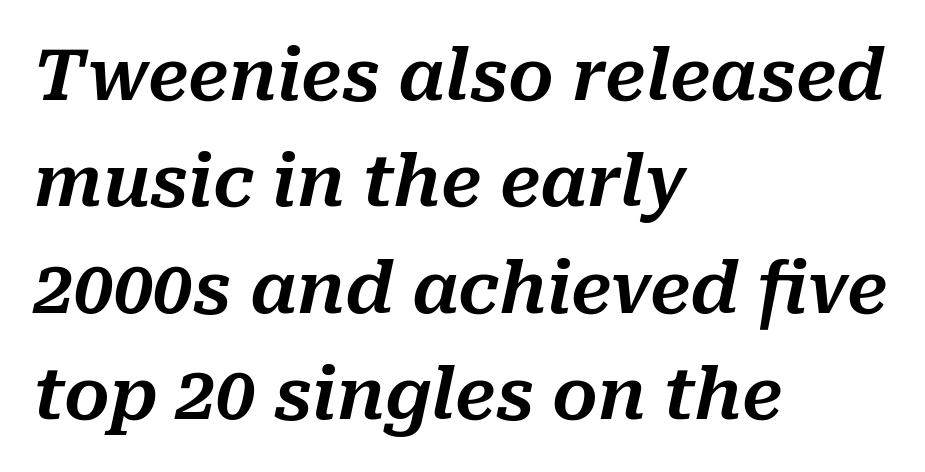
Observe the lean: these are italic letterforms. Caption: multi-line text, flush left, ragged right. You could call the tracking neutral — neither tight nor loose. Type without underlining. Evenly set lines give the paragraph a standard silhouette.
